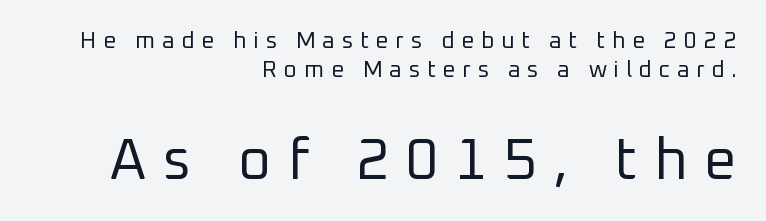
This rendering features lettering with no underline. Teacher's note: observe the even right margin — that is flush-right alignment. The passage shown has open, widely tracked lettering throughout. The block sitting lower on the canvas is the one with enlarged characters. Posture: vertical.
